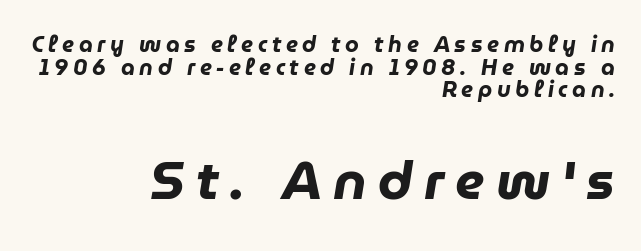
Q: Is the text bold? A: Yes.
Q: Is the text italic (slanted)? A: Yes, it leans right by about 9 degrees.
Q: Is the text underlined? A: No.
Q: How is the paragraph aligned? A: Right-aligned.
Q: Is the spacing between letters normal or unusually wide? A: Unusually wide.
Q: Is the spacing between lines tight, normal or loose? A: Tight.
Q: Which block of text is set in a larger size, the first (top) or the second (bottom)? A: The second (bottom) one.
Q: Width (condensed, normal, or wide)? A: Normal.
Q: Stroke contrast? A: Low.
Q: x-height? A: Medium.
Q: Monospaced? A: No.
